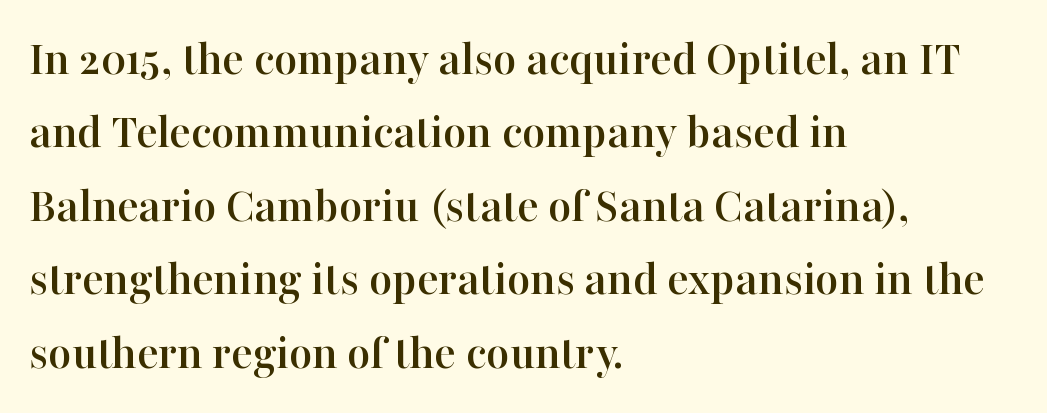
{"serif": "yes", "italic": "no", "width": "normal", "stroke_contrast": "high", "x_height": "medium", "monospaced": "no", "underline": "no", "align": "left", "line_spacing": "normal", "line_spacing_ratio": 1.47, "letter_spacing": "normal", "letter_spacing_em": 0.0, "glyph_px": 50}
